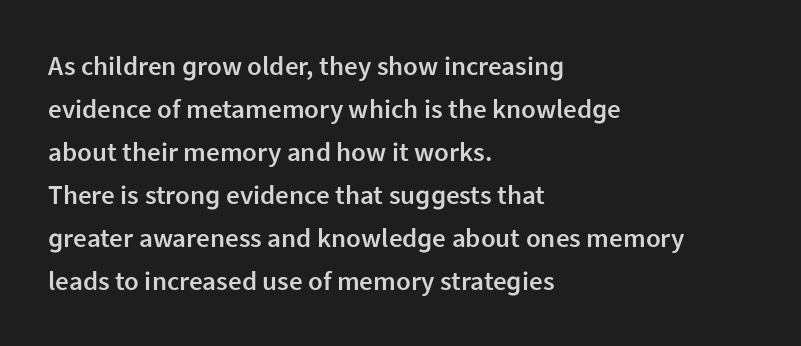
The image shows 27 px text type, upright; set left-aligned, normal line spacing (1.59x), normal letter spacing, not underlined.
